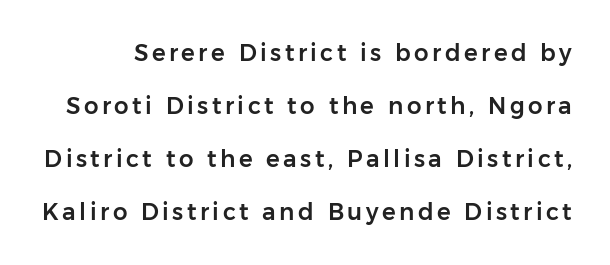
Q: Is the text italic (slanted)? A: No, it is upright.
Q: Is the text underlined? A: No.
Q: Is the spacing between lines tight, normal or loose? A: Loose.
